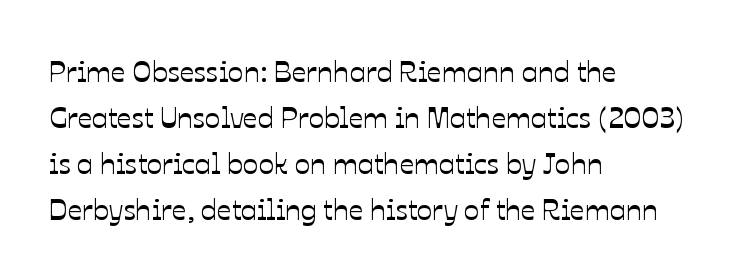
Q: Is the text italic (slanted)? A: No, it is upright.
Q: Is the text underlined? A: No.
Q: How is the paragraph aligned? A: Left-aligned.
Q: Is the spacing between letters normal or unusually wide? A: Normal.
Q: Is the spacing between lines tight, normal or loose? A: Normal.
Q: Width (condensed, normal, or wide)? A: Normal.
Q: Stroke contrast? A: Low.
Q: x-height? A: Medium.
Q: Monospaced? A: No.
